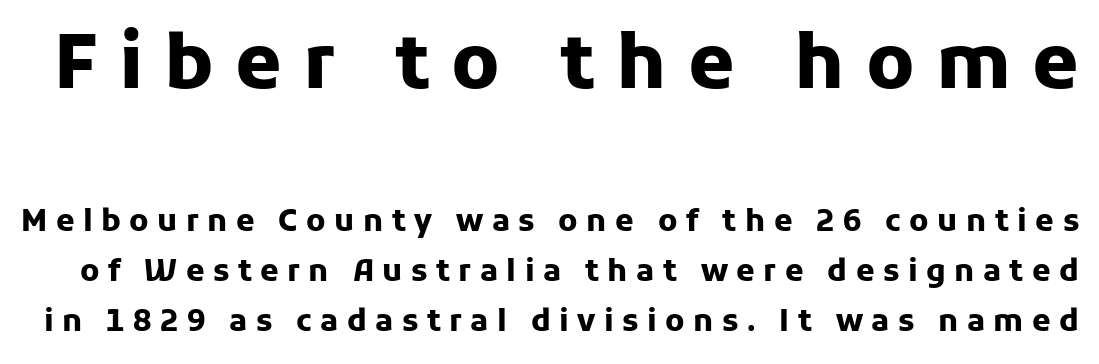
The image shows 75 px heavy sans-serif type, upright; set normal line spacing (1.66x), unusually wide letter spacing (+0.28 em), not underlined; the first (top) block is 2.5x larger; low stroke contrast and a medium x-height.
